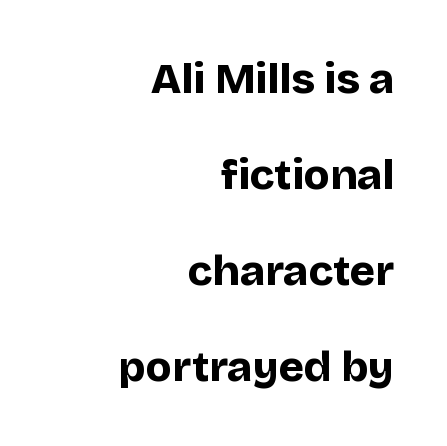
The lines are quadded right. Is this a sans? Yes — the strokes have no serifs. The string is rendered with underlining switched off. Character widths vary here, with narrow letters taking less room than wide ones.
